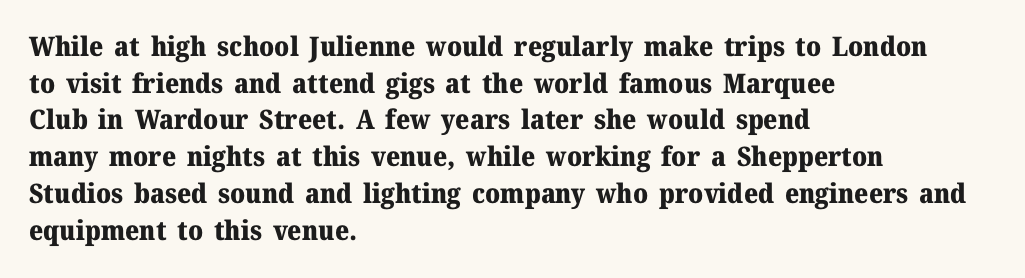
Q: Is the text bold? A: Yes.
Q: Is the text italic (slanted)? A: No, it is upright.
Q: Is the text underlined? A: No.
Q: How is the paragraph aligned? A: Left-aligned.
Q: Is the spacing between letters normal or unusually wide? A: Normal.
Q: Is the spacing between lines tight, normal or loose? A: Normal.
